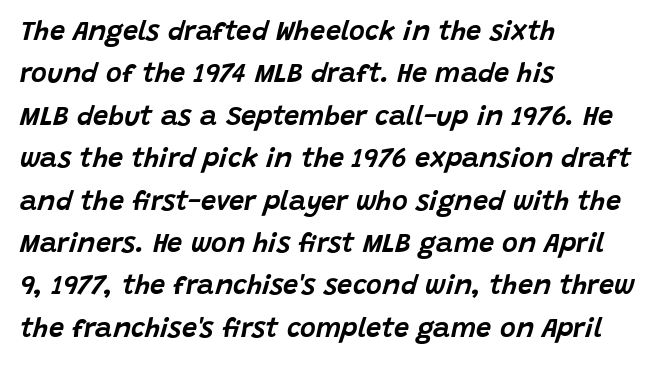
The image shows 27 px text type, italic (leaning right); set left-aligned, normal line spacing (1.57x), normal letter spacing, not underlined.
